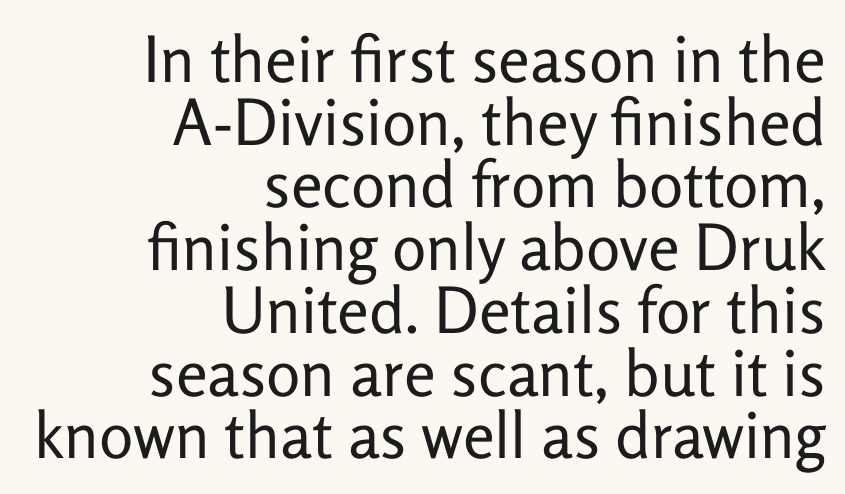
The image shows 64 px regular-weight sans-serif type, upright; set right-aligned, tight line spacing (0.98x), normal letter spacing, not underlined; low stroke contrast and a medium x-height.
